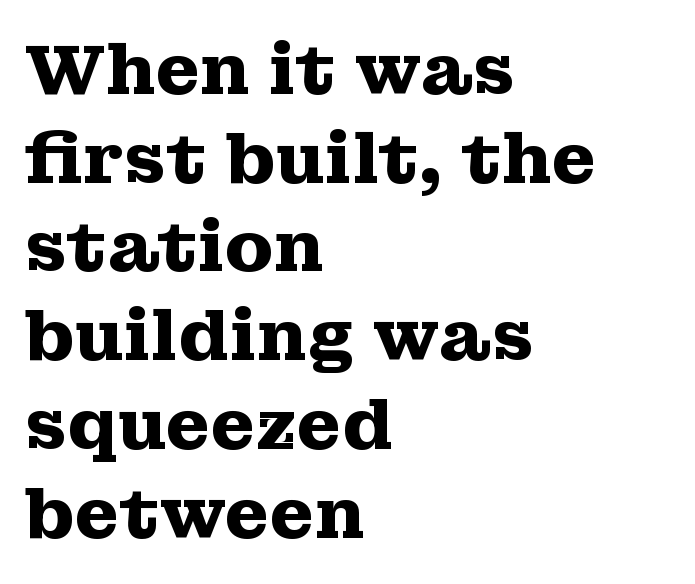
{"serif": "yes", "italic": "no", "bold": "yes", "weight": "heavy", "width": "wide", "stroke_contrast": "medium", "x_height": "medium", "monospaced": "no", "underline": "no", "align": "left", "line_spacing": "normal", "line_spacing_ratio": 1.25, "letter_spacing": "normal", "letter_spacing_em": 0.0, "glyph_px": 71}
